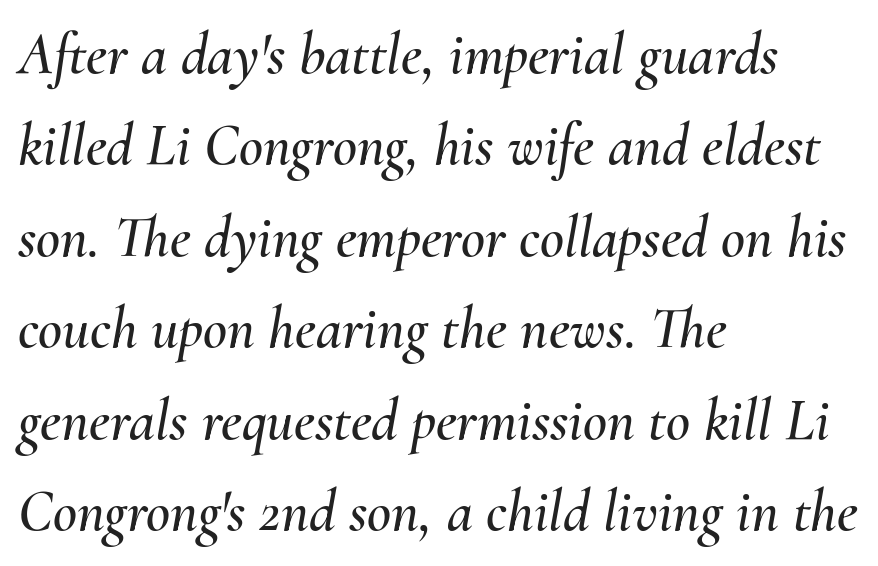
The image shows 59 px text type, italic (leaning right); set left-aligned, normal line spacing (1.55x), normal letter spacing, not underlined; medium stroke contrast and a small x-height.
